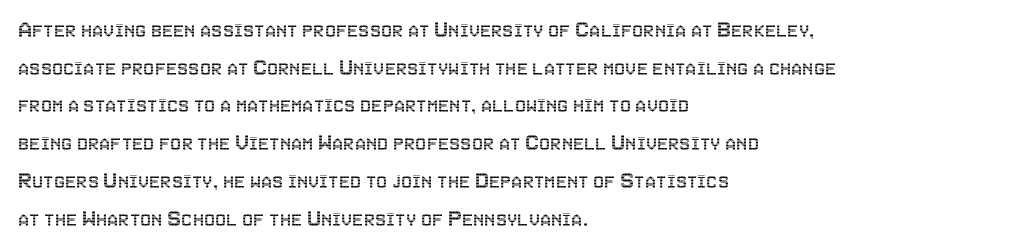
{"italic": "no", "underline": "no", "align": "left", "line_spacing": "normal", "line_spacing_ratio": 1.51, "letter_spacing": "normal", "letter_spacing_em": 0.0, "glyph_px": 25}
